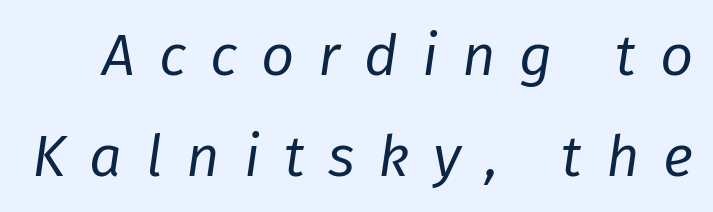
The image shows 58 px regular-weight type, italic (leaning right); set line spacing 1.74x, unusually wide letter spacing (+0.41 em), not underlined; low stroke contrast and a medium x-height.
